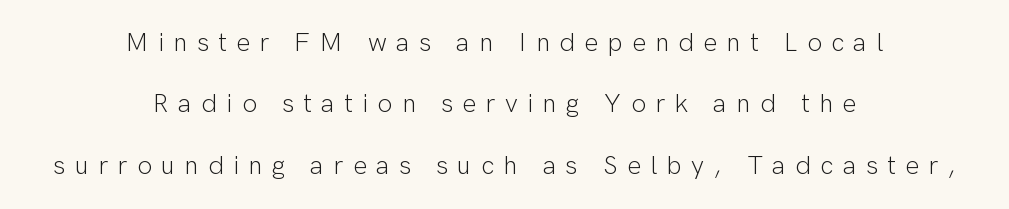
{"italic": "no", "bold": "no", "underline": "no", "align": "center", "line_spacing": "loose", "line_spacing_ratio": 2.36, "letter_spacing": "wide", "letter_spacing_em": 0.36, "glyph_px": 26}
